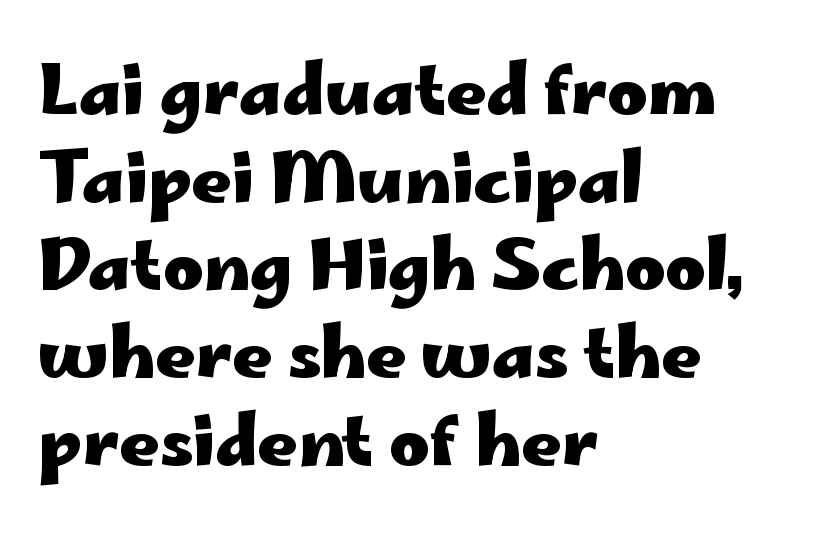
{"serif": "no", "italic": "no", "bold": "yes", "weight": "heavy", "width": "wide", "stroke_contrast": "low", "x_height": "small", "monospaced": "no", "underline": "no", "align": "left", "line_spacing": "normal", "line_spacing_ratio": 1.27, "letter_spacing": "normal", "letter_spacing_em": 0.0, "glyph_px": 69}
